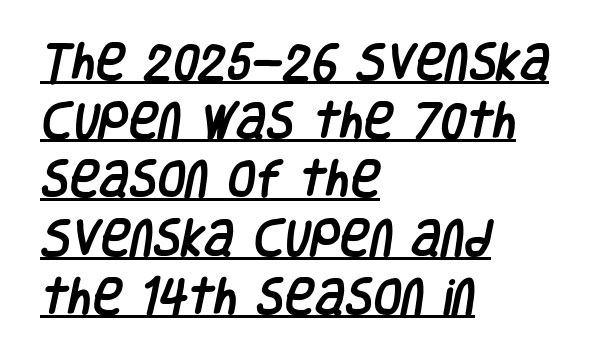
Q: Is the typeface a serif or a sans-serif typeface? A: Sans-serif.
Q: Is the text underlined? A: Yes.
Q: How is the paragraph aligned? A: Left-aligned.
Q: Is the spacing between letters normal or unusually wide? A: Normal.
Q: Is the spacing between lines tight, normal or loose? A: Normal.
Q: Width (condensed, normal, or wide)? A: Condensed.
Q: Stroke contrast? A: Low.
Q: x-height? A: Large.
Q: Monospaced? A: No.
